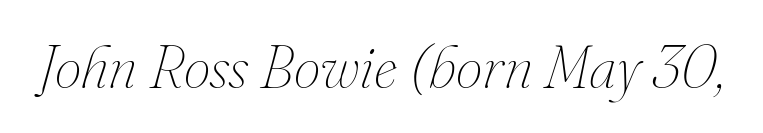
{"italic": "yes", "lean": "right", "slant_degrees": 16, "bold": "no", "weight": "thin", "width": "normal", "stroke_contrast": "medium", "x_height": "small", "monospaced": "no", "underline": "no", "letter_spacing": "normal", "letter_spacing_em": 0.0, "glyph_px": 60}
